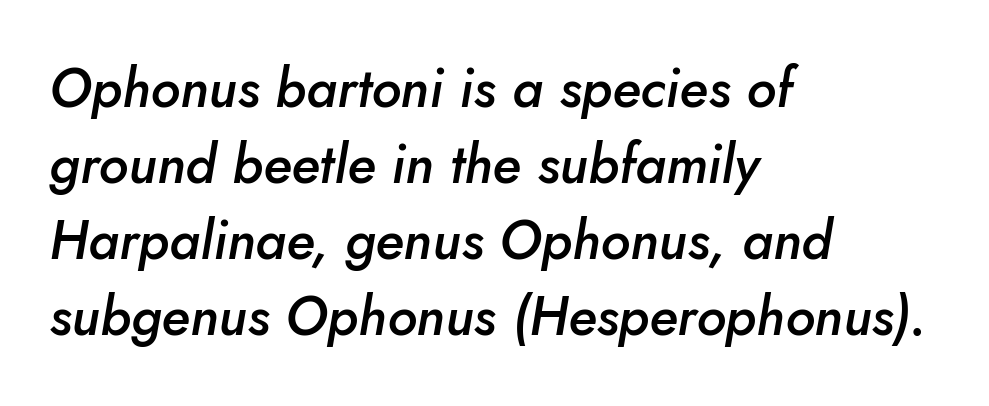
{"italic": "yes", "lean": "right", "slant_degrees": 5, "bold": "semi", "weight": "semibold", "width": "normal", "stroke_contrast": "low", "x_height": "small", "monospaced": "no", "underline": "no", "align": "left", "line_spacing": "normal", "line_spacing_ratio": 1.41, "letter_spacing": "normal", "letter_spacing_em": 0.0, "glyph_px": 54}
